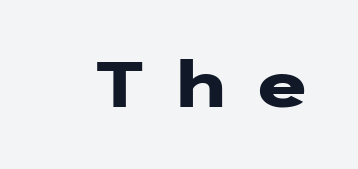
Is the type bold? Yes — the strokes are clearly thick and heavy. The gaps between neighbouring characters are conspicuously large. These lines were composed using upright roman letters. Regarding serifs, this sample does without them.
